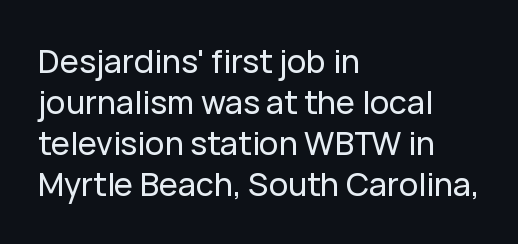
{"serif": "no", "italic": "no", "width": "normal", "stroke_contrast": "low", "x_height": "medium", "monospaced": "no", "underline": "no", "align": "left", "line_spacing": "normal", "line_spacing_ratio": 1.28, "letter_spacing": "normal", "letter_spacing_em": 0.0, "glyph_px": 32}
